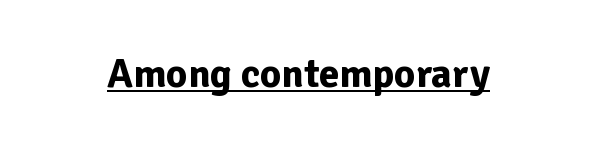
Q: Is the text bold? A: Yes.
Q: Is the text italic (slanted)? A: No, it is upright.
Q: Is the typeface a serif or a sans-serif typeface? A: Sans-serif.
Q: Is the text underlined? A: Yes.
Q: Is the spacing between letters normal or unusually wide? A: Normal.
Q: Width (condensed, normal, or wide)? A: Normal.
Q: Stroke contrast? A: Low.
Q: x-height? A: Medium.
Q: Monospaced? A: No.
